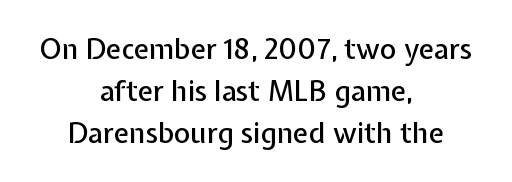
Q: Is the text italic (slanted)? A: No, it is upright.
Q: Is the typeface a serif or a sans-serif typeface? A: Sans-serif.
Q: Is the text underlined? A: No.
Q: How is the paragraph aligned? A: Centered.
Q: Is the spacing between letters normal or unusually wide? A: Normal.
Q: Is the spacing between lines tight, normal or loose? A: Normal.
Q: Width (condensed, normal, or wide)? A: Normal.
Q: Stroke contrast? A: Low.
Q: x-height? A: Medium.
Q: Monospaced? A: No.
